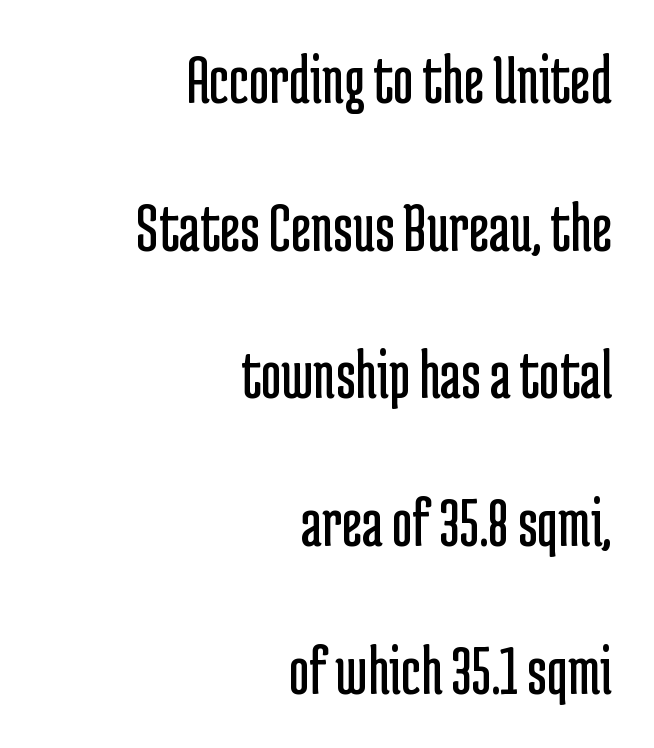
{"serif": "no", "italic": "no", "bold": "no", "weight": "regular", "width": "condensed", "stroke_contrast": "low", "x_height": "medium", "monospaced": "no", "underline": "no", "align": "right", "line_spacing": "loose", "line_spacing_ratio": 2.08, "letter_spacing": "normal", "letter_spacing_em": 0.0, "glyph_px": 71}
